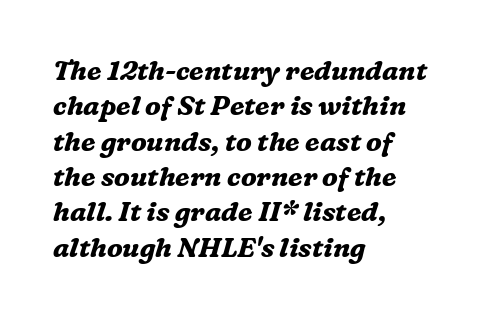
The glyphs look as if they've been sheared to an angle. The paragraph shown leans on its left margin. Line spacing here is normal. Underline: absent.
